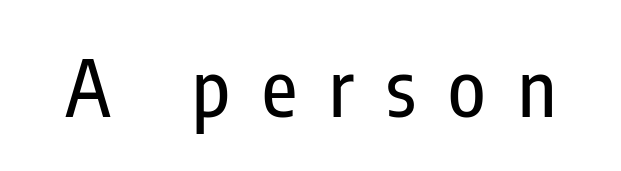
{"serif": "no", "italic": "no", "width": "condensed", "stroke_contrast": "low", "x_height": "medium", "monospaced": "no", "underline": "no", "letter_spacing": "wide", "letter_spacing_em": 0.42, "glyph_px": 77}
